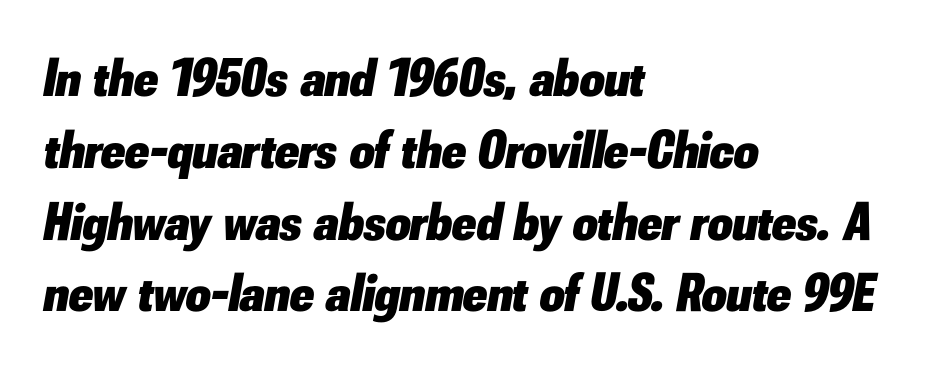
The image shows 54 px heavy type, italic (leaning right); set left-aligned, normal line spacing (1.33x), normal letter spacing, not underlined; low stroke contrast and a small x-height.
